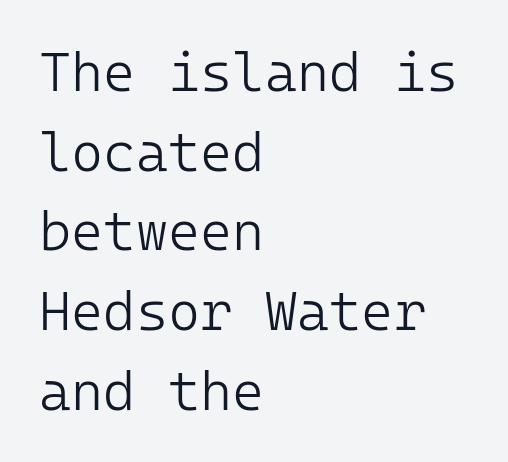
Q: Is the text bold? A: No.
Q: Is the text italic (slanted)? A: No, it is upright.
Q: Is the typeface a serif or a sans-serif typeface? A: Sans-serif.
Q: Is the text underlined? A: No.
Q: How is the paragraph aligned? A: Left-aligned.
Q: Is the spacing between letters normal or unusually wide? A: Normal.
Q: Is the spacing between lines tight, normal or loose? A: Normal.
Q: Width (condensed, normal, or wide)? A: Normal.
Q: Stroke contrast? A: Low.
Q: x-height? A: Medium.
